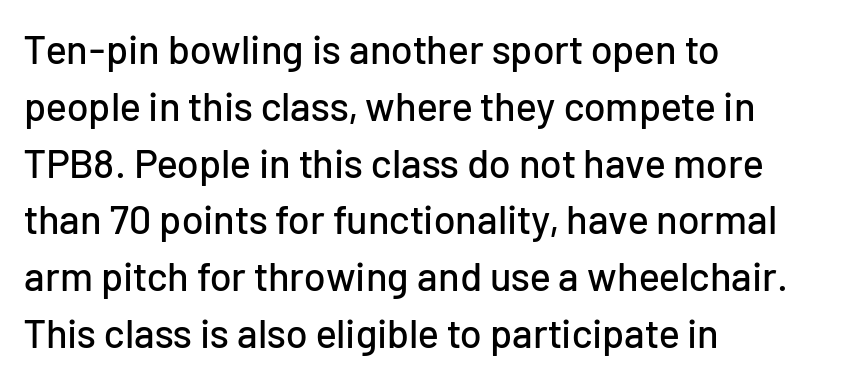
In terms of posture, this sample is upright. You could call the tracking neutral — neither tight nor loose. The typesetter chose a ragged-right arrangement here. Descenders hang freely into open space.
